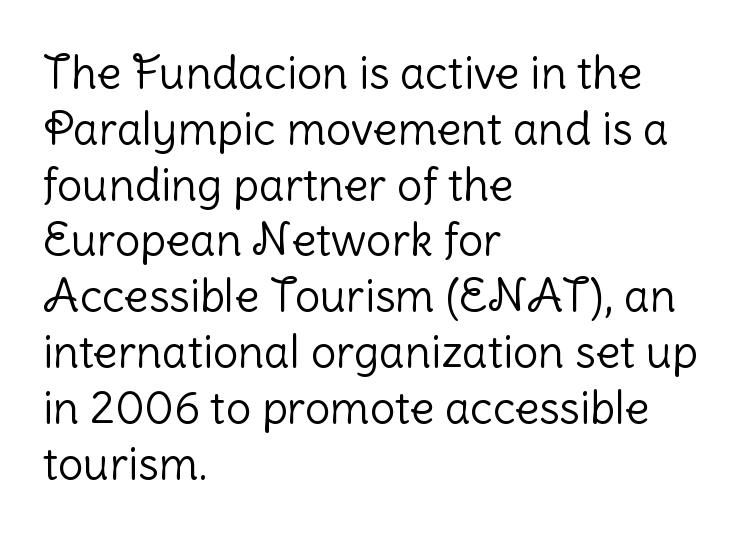
{"serif": "no", "italic": "no", "bold": "no", "weight": "light", "width": "normal", "stroke_contrast": "low", "x_height": "medium", "monospaced": "no", "underline": "no", "align": "left", "line_spacing_ratio": 1.24, "letter_spacing": "normal", "letter_spacing_em": 0.0, "glyph_px": 45}
